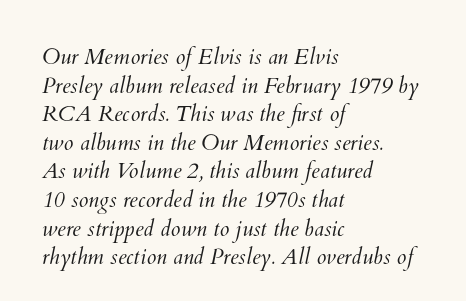
Q: Is the text bold? A: No.
Q: Is the text underlined? A: No.
Q: How is the paragraph aligned? A: Left-aligned.
Q: Is the spacing between letters normal or unusually wide? A: Normal.
Q: Is the spacing between lines tight, normal or loose? A: Normal.
